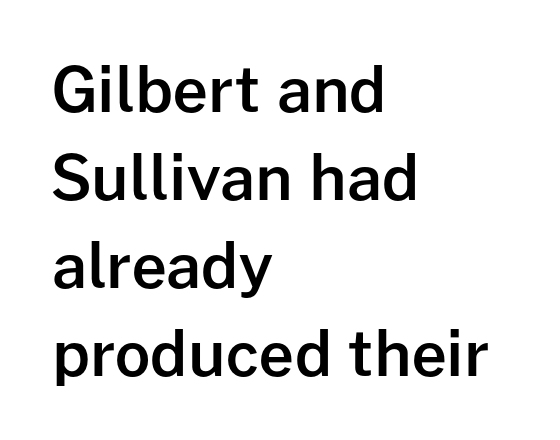
The image shows 62 px semibold sans-serif type, upright; set left-aligned, normal line spacing (1.42x), normal letter spacing, not underlined; low stroke contrast and a medium x-height.
